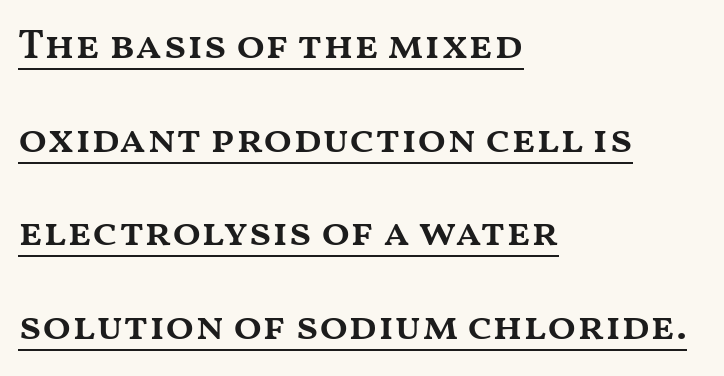
Strokes here are thickened, but only to semibold level. Spacing verdict: proportional, widths tailored to each character. Every word sits above its own underline. Look at the tracking — it's just the regular setting, nothing added. Nope, not italic — everything's standing straight. Line starts are locked; line ends wander.
